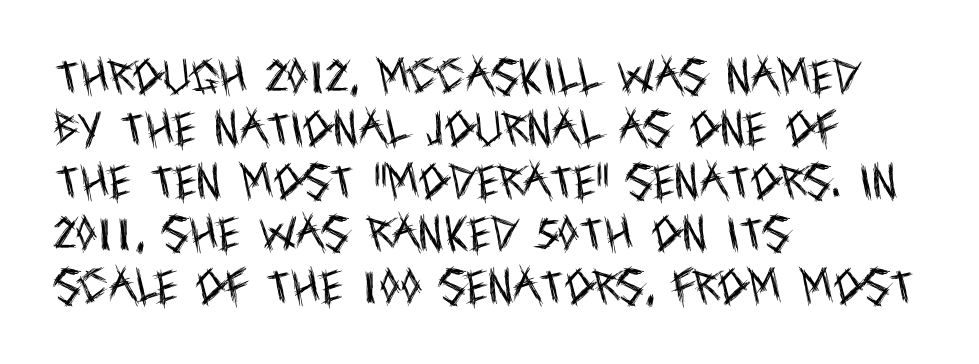
The image shows 38 px regular-weight, condensed sans-serif type, upright; set left-aligned, normal line spacing (1.38x), normal letter spacing, not underlined; a large x-height.
